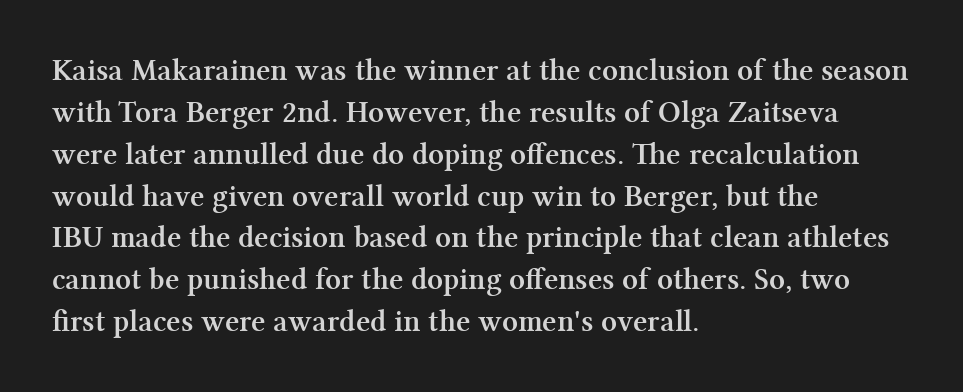
{"serif": "yes", "italic": "no", "bold": "yes", "weight": "semibold", "width": "normal", "stroke_contrast": "medium", "x_height": "medium", "monospaced": "no", "underline": "no", "align": "left", "line_spacing": "normal", "line_spacing_ratio": 1.35, "letter_spacing": "normal", "letter_spacing_em": 0.0, "glyph_px": 31}
